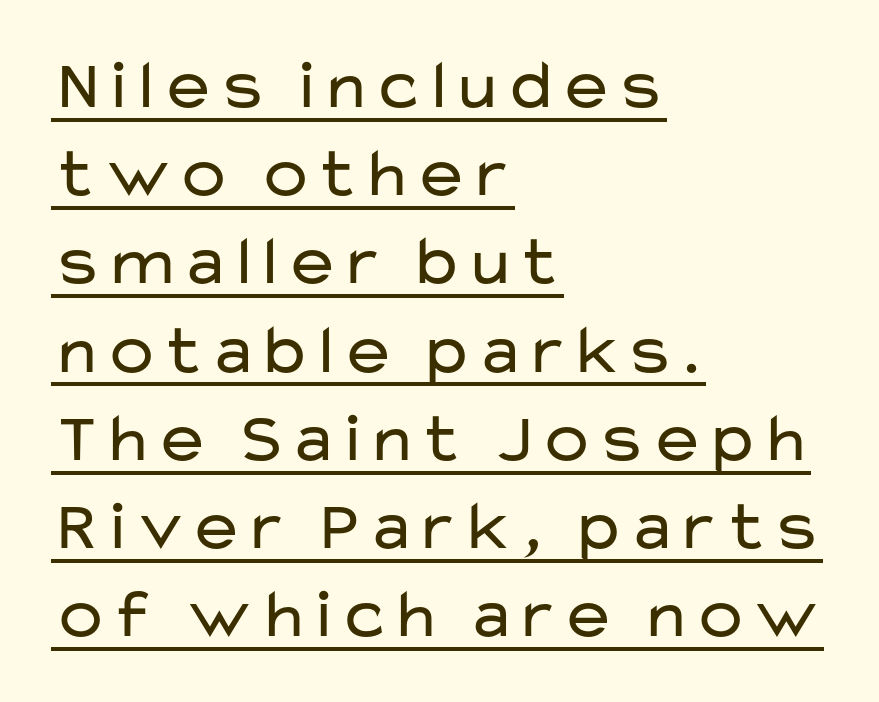
The image shows 70 px regular-weight, wide sans-serif type, upright; set left-aligned, normal line spacing (1.26x), normal letter spacing, underlined; low stroke contrast and a medium x-height.
